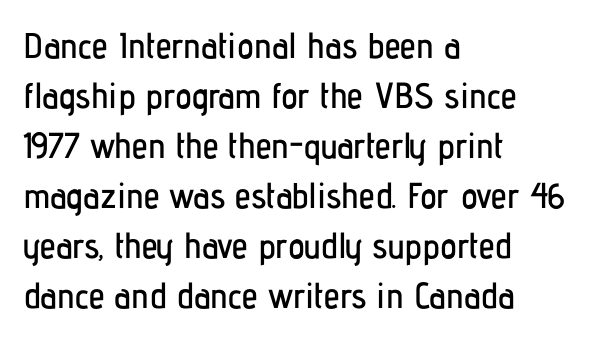
The image shows 36 px condensed sans-serif type, upright; set left-aligned, normal line spacing (1.39x), normal letter spacing, not underlined; low stroke contrast and a medium x-height.
